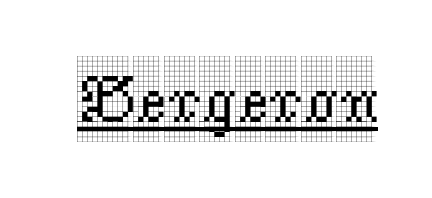
The image shows 66 px condensed serif type, upright; set normal letter spacing, underlined; a large x-height.
